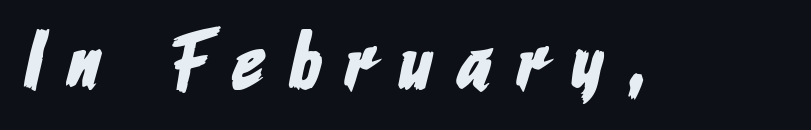
Q: Is the typeface a serif or a sans-serif typeface? A: Sans-serif.
Q: Is the text underlined? A: No.
Q: Is the spacing between letters normal or unusually wide? A: Unusually wide.
Q: Width (condensed, normal, or wide)? A: Condensed.
Q: Stroke contrast? A: Low.
Q: x-height? A: Medium.
Q: Monospaced? A: No.
